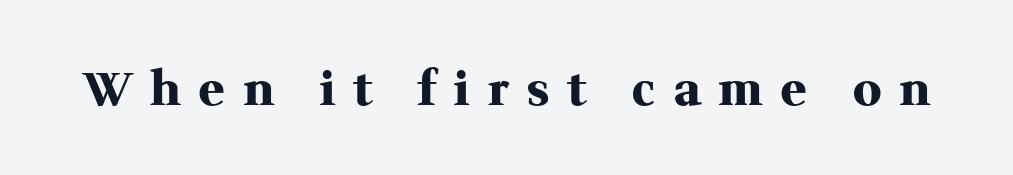
Q: Is the text bold? A: Yes.
Q: Is the text italic (slanted)? A: No, it is upright.
Q: Is the typeface a serif or a sans-serif typeface? A: Serif.
Q: Is the text underlined? A: No.
Q: Is the spacing between letters normal or unusually wide? A: Unusually wide.
Q: Width (condensed, normal, or wide)? A: Normal.
Q: Stroke contrast? A: Medium.
Q: x-height? A: Medium.
Q: Monospaced? A: No.
